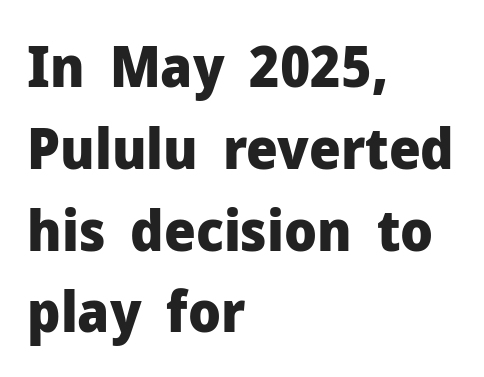
The image shows 56 px heavy sans-serif type, upright; set left-aligned, normal line spacing (1.46x), normal letter spacing, not underlined; low stroke contrast and a medium x-height.
